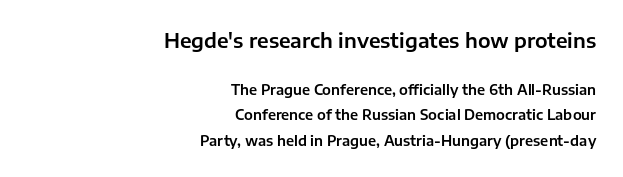
The letters in the upper block stand taller than those in the block below. The space beneath each line is pristine and unruled. The lettering holds an erect, upright posture throughout. The rag falls on the left side of this text block.
